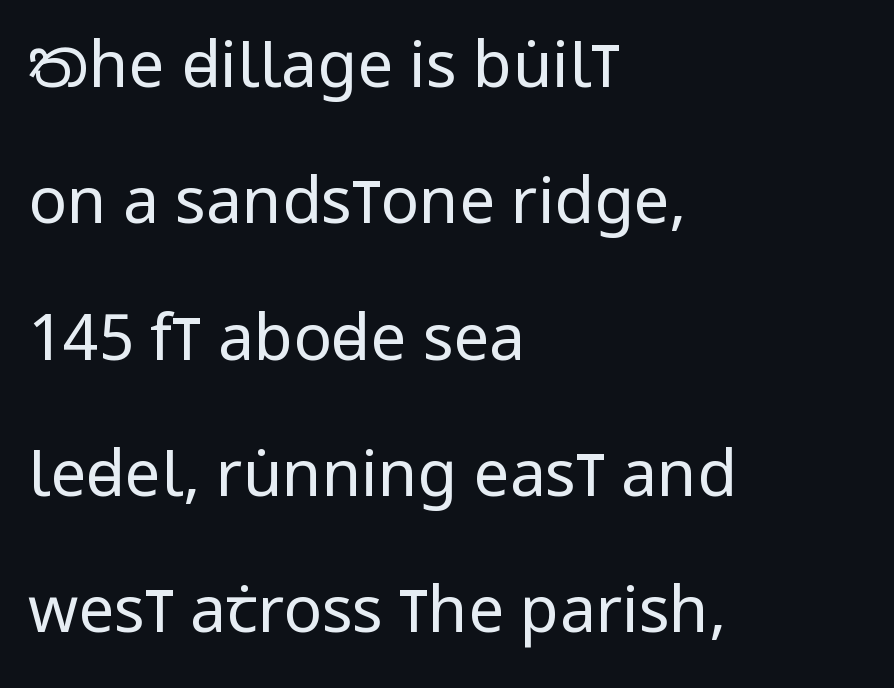
The image shows 64 px regular-weight, condensed sans-serif type, upright; set left-aligned, loose line spacing (2.13x), normal letter spacing, not underlined; low stroke contrast and a large x-height.
